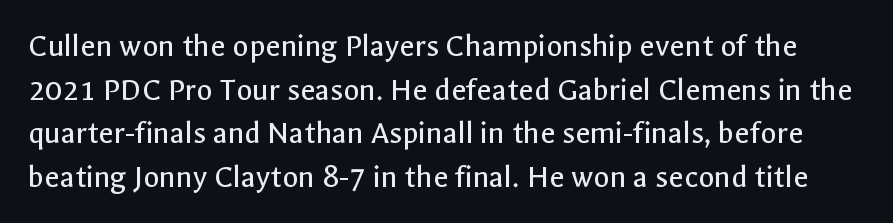
The image shows 33 px regular-weight sans-serif type, upright; set normal line spacing (1.32x), normal letter spacing, not underlined; a medium x-height.
